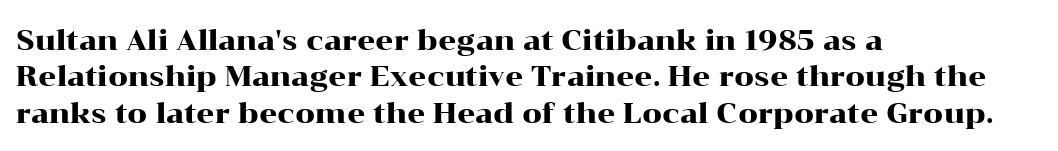
{"serif": "yes", "italic": "no", "width": "wide", "stroke_contrast": "high", "x_height": "medium", "monospaced": "no", "underline": "no", "align": "left", "line_spacing": "normal", "line_spacing_ratio": 1.3, "letter_spacing": "normal", "letter_spacing_em": 0.0, "glyph_px": 28}
